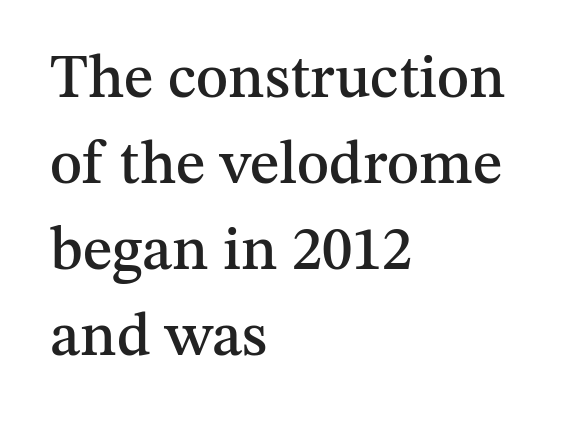
The image shows 61 px serif type, upright; set left-aligned, normal line spacing (1.41x), normal letter spacing, not underlined; medium stroke contrast and a medium x-height.
